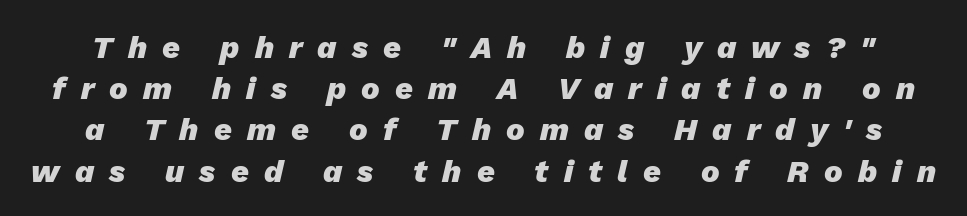
{"italic": "yes", "lean": "right", "slant_degrees": 13, "bold": "yes", "weight": "heavy", "width": "normal", "stroke_contrast": "low", "x_height": "medium", "monospaced": "no", "underline": "no", "line_spacing": "normal", "line_spacing_ratio": 1.33, "letter_spacing": "wide", "letter_spacing_em": 0.49, "glyph_px": 31}
